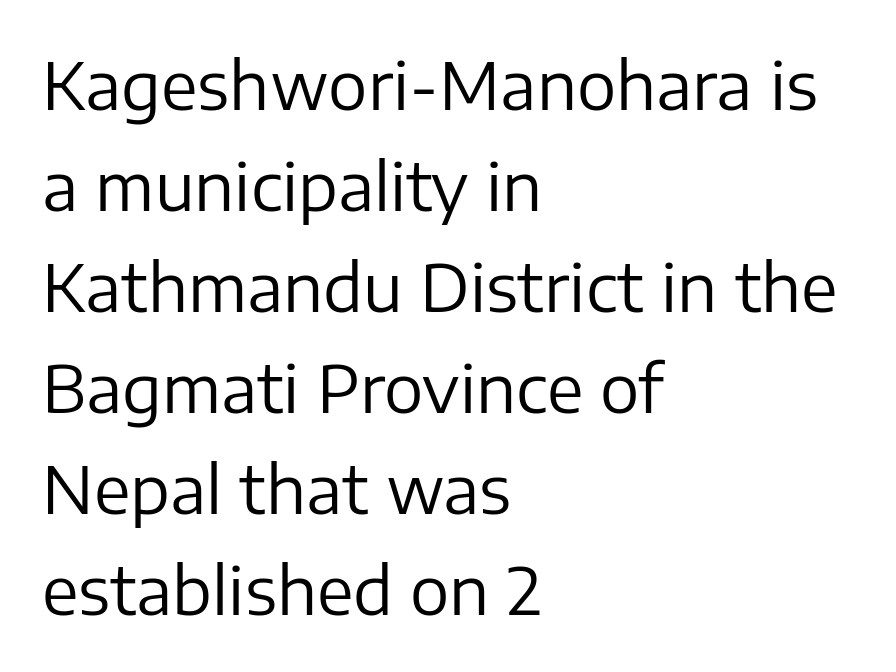
Q: Is the text bold? A: No.
Q: Is the text italic (slanted)? A: No, it is upright.
Q: Is the typeface a serif or a sans-serif typeface? A: Sans-serif.
Q: Is the text underlined? A: No.
Q: How is the paragraph aligned? A: Left-aligned.
Q: Is the spacing between letters normal or unusually wide? A: Normal.
Q: Is the spacing between lines tight, normal or loose? A: Normal.
Q: Width (condensed, normal, or wide)? A: Normal.
Q: Stroke contrast? A: Low.
Q: x-height? A: Medium.
Q: Monospaced? A: No.
